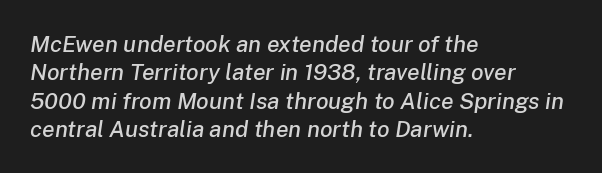
When letters slant like this, we call the style italic. The rag falls on the right side of this text block. Bare-footed words on every line. Nothing unusual about the tracking: characters are spaced as the font intends.
